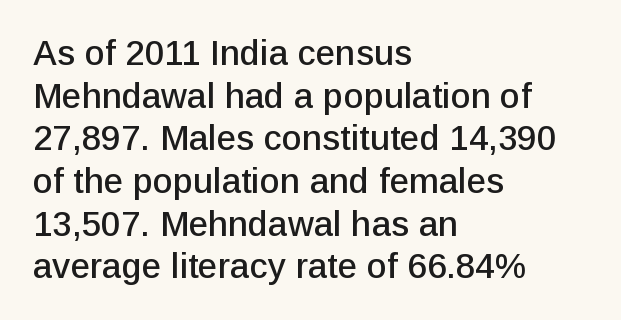
Q: Is the text italic (slanted)? A: No, it is upright.
Q: Is the typeface a serif or a sans-serif typeface? A: Sans-serif.
Q: Is the text underlined? A: No.
Q: How is the paragraph aligned? A: Left-aligned.
Q: Is the spacing between letters normal or unusually wide? A: Normal.
Q: Width (condensed, normal, or wide)? A: Normal.
Q: Stroke contrast? A: Low.
Q: x-height? A: Medium.
Q: Monospaced? A: No.
